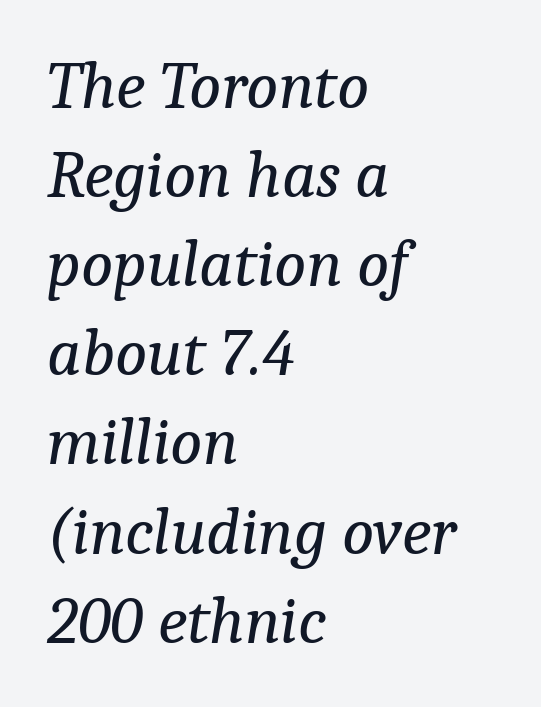
Q: Is the text bold? A: No.
Q: Is the text italic (slanted)? A: Yes, it leans right by about 9 degrees.
Q: Is the typeface a serif or a sans-serif typeface? A: Serif.
Q: Is the text underlined? A: No.
Q: How is the paragraph aligned? A: Left-aligned.
Q: Is the spacing between letters normal or unusually wide? A: Normal.
Q: Is the spacing between lines tight, normal or loose? A: Normal.
Q: Width (condensed, normal, or wide)? A: Normal.
Q: Stroke contrast? A: Low.
Q: x-height? A: Medium.
Q: Monospaced? A: No.
